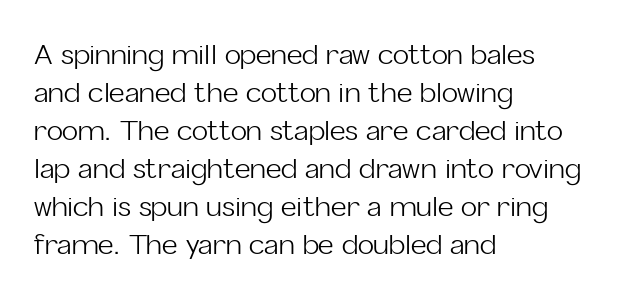
The image shows 27 px text type, upright; set left-aligned, normal line spacing (1.41x), normal letter spacing, not underlined.
